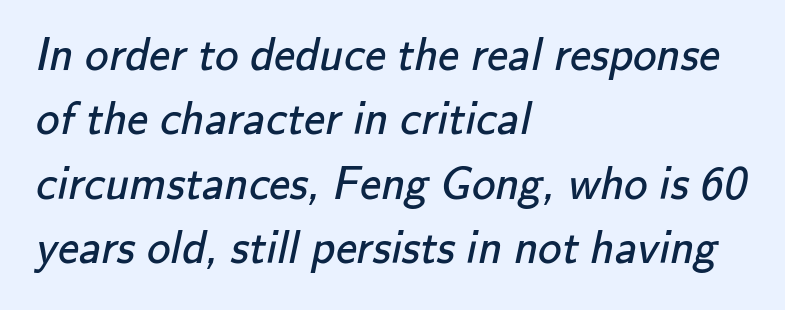
{"serif": "no", "bold": "no", "weight": "regular", "width": "normal", "stroke_contrast": "low", "x_height": "small", "monospaced": "no", "underline": "no", "align": "left", "line_spacing": "normal", "line_spacing_ratio": 1.37, "letter_spacing": "normal", "letter_spacing_em": 0.0, "glyph_px": 47}
